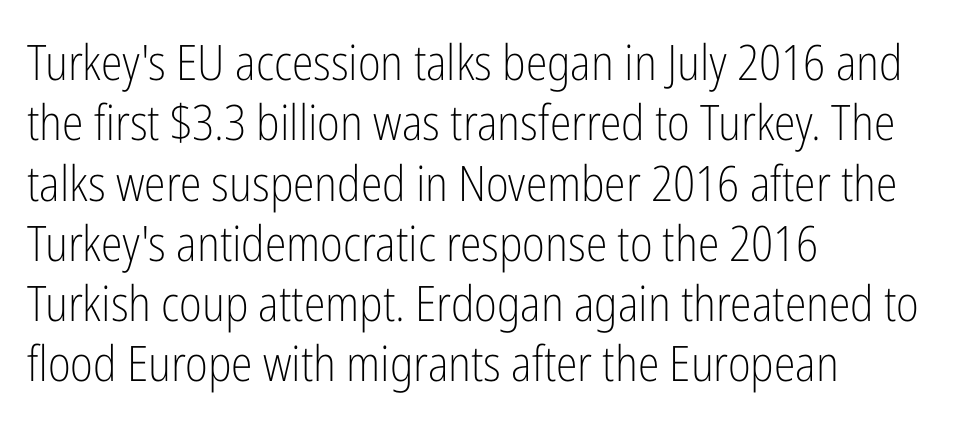
Q: Is the text bold? A: No.
Q: Is the text italic (slanted)? A: No, it is upright.
Q: Is the typeface a serif or a sans-serif typeface? A: Sans-serif.
Q: Is the text underlined? A: No.
Q: How is the paragraph aligned? A: Left-aligned.
Q: Is the spacing between letters normal or unusually wide? A: Normal.
Q: Width (condensed, normal, or wide)? A: Condensed.
Q: Stroke contrast? A: Low.
Q: x-height? A: Medium.
Q: Monospaced? A: No.
